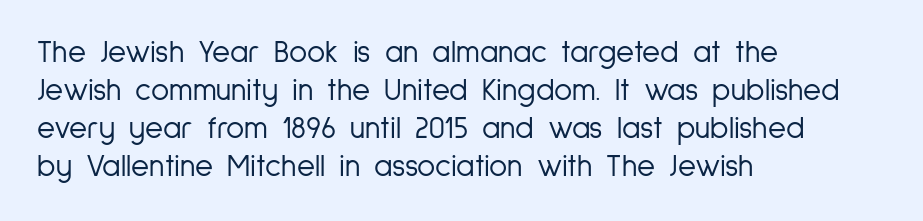
The image shows 31 px light, condensed sans-serif type, upright; set left-aligned, line spacing 1.23x, normal letter spacing, not underlined; low stroke contrast and a medium x-height.
